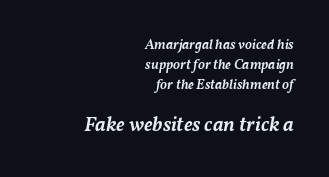
{"italic": "yes", "lean": "right", "slant_degrees": 11, "bold": "semi", "underline": "no", "align": "right", "line_spacing": "normal", "line_spacing_ratio": 1.42, "letter_spacing": "normal", "letter_spacing_em": 0.0, "larger_block": "second", "size_ratio": 1.5, "glyph_px": 21}
